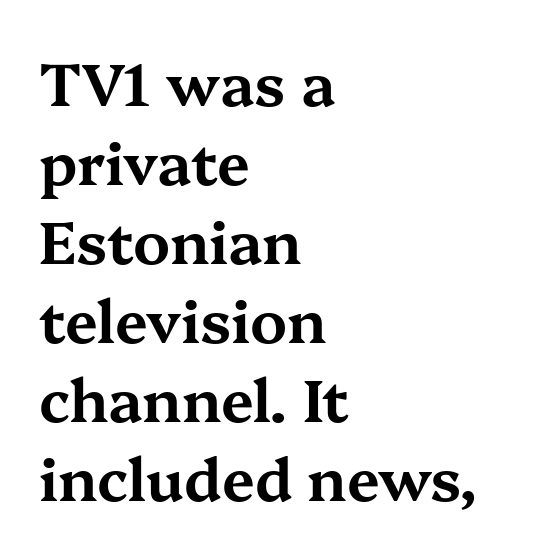
Q: Is the text italic (slanted)? A: No, it is upright.
Q: Is the typeface a serif or a sans-serif typeface? A: Serif.
Q: Is the text underlined? A: No.
Q: How is the paragraph aligned? A: Left-aligned.
Q: Is the spacing between letters normal or unusually wide? A: Normal.
Q: Is the spacing between lines tight, normal or loose? A: Normal.
Q: Width (condensed, normal, or wide)? A: Wide.
Q: Stroke contrast? A: Medium.
Q: x-height? A: Medium.
Q: Monospaced? A: No.
